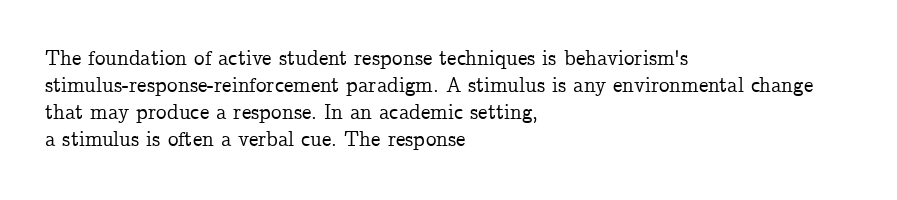
The image shows 21 px text type, upright; set left-aligned, normal line spacing (1.29x), normal letter spacing, not underlined.
